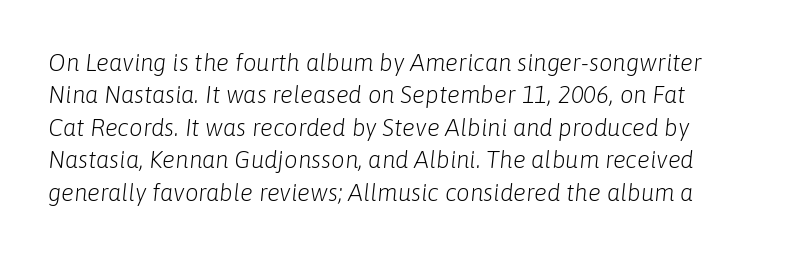
{"italic": "yes", "lean": "right", "slant_degrees": 6, "bold": "no", "underline": "no", "line_spacing": "normal", "line_spacing_ratio": 1.35, "letter_spacing": "normal", "letter_spacing_em": 0.0, "glyph_px": 24}
